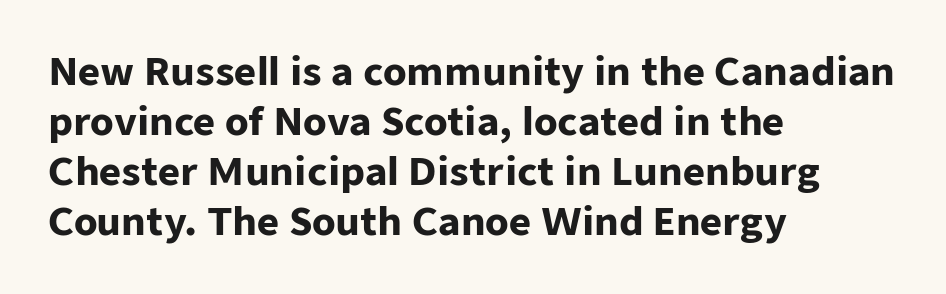
Q: Is the text bold? A: Yes.
Q: Is the text italic (slanted)? A: No, it is upright.
Q: Is the typeface a serif or a sans-serif typeface? A: Sans-serif.
Q: Is the text underlined? A: No.
Q: How is the paragraph aligned? A: Left-aligned.
Q: Is the spacing between letters normal or unusually wide? A: Normal.
Q: Is the spacing between lines tight, normal or loose? A: Normal.
Q: Width (condensed, normal, or wide)? A: Normal.
Q: Stroke contrast? A: Low.
Q: x-height? A: Medium.
Q: Monospaced? A: No.
